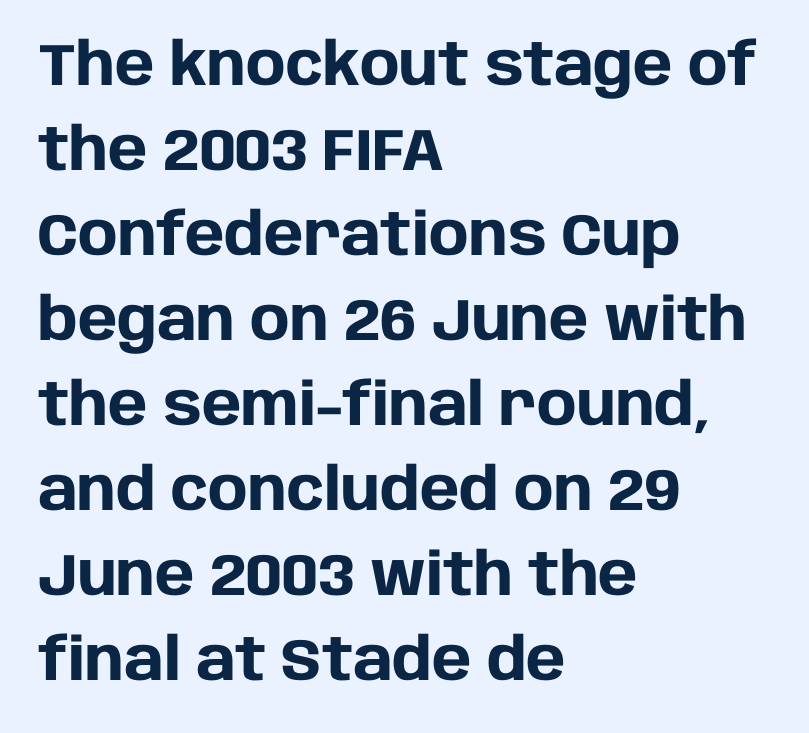
{"serif": "no", "italic": "no", "bold": "yes", "weight": "heavy", "width": "normal", "stroke_contrast": "low", "x_height": "large", "monospaced": "no", "underline": "no", "align": "left", "line_spacing": "normal", "line_spacing_ratio": 1.44, "letter_spacing": "normal", "letter_spacing_em": 0.0, "glyph_px": 59}
